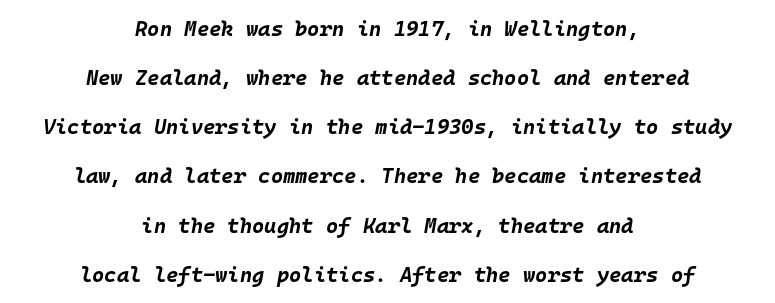
{"italic": "yes", "lean": "right", "slant_degrees": 10, "bold": "yes", "underline": "no", "align": "center", "line_spacing": "loose", "line_spacing_ratio": 2.34, "letter_spacing": "normal", "letter_spacing_em": 0.0, "glyph_px": 21}
